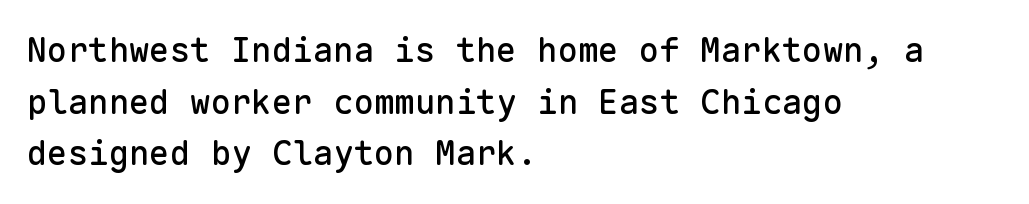
Q: Is the text italic (slanted)? A: No, it is upright.
Q: Is the typeface a serif or a sans-serif typeface? A: Sans-serif.
Q: Is the text underlined? A: No.
Q: How is the paragraph aligned? A: Left-aligned.
Q: Is the spacing between letters normal or unusually wide? A: Normal.
Q: Is the spacing between lines tight, normal or loose? A: Normal.
Q: Width (condensed, normal, or wide)? A: Normal.
Q: Stroke contrast? A: Low.
Q: x-height? A: Medium.
Q: Monospaced? A: Yes.
